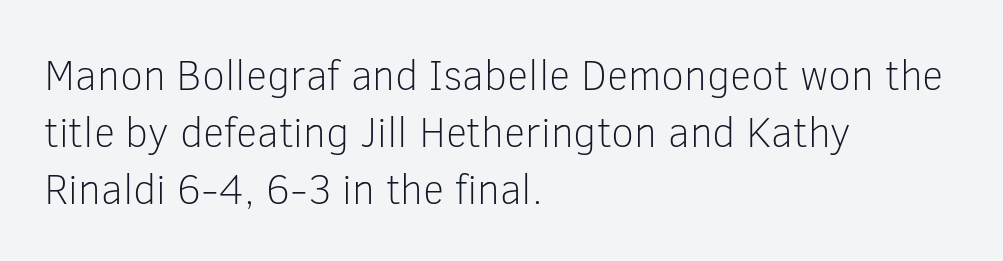
The image shows 42 px light sans-serif type, upright; set left-aligned, normal line spacing (1.36x), normal letter spacing, not underlined; low stroke contrast and a medium x-height.
